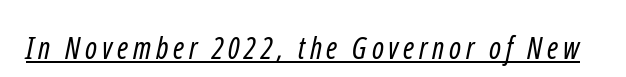
Regarding serifs, this sample does without them. You could not count columns in this text — the font is proportionally spaced. What decoration does the sample have? An underline. The letterforms sit at book weight or below.
